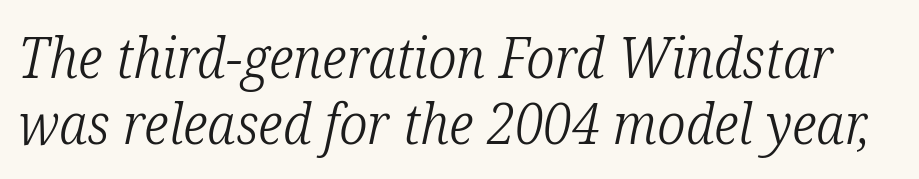
{"serif": "yes", "italic": "yes", "lean": "right", "slant_degrees": 12, "bold": "no", "weight": "light", "width": "condensed", "stroke_contrast": "low", "x_height": "medium", "monospaced": "no", "underline": "no", "line_spacing_ratio": 1.17, "letter_spacing": "normal", "letter_spacing_em": 0.0, "glyph_px": 56}
